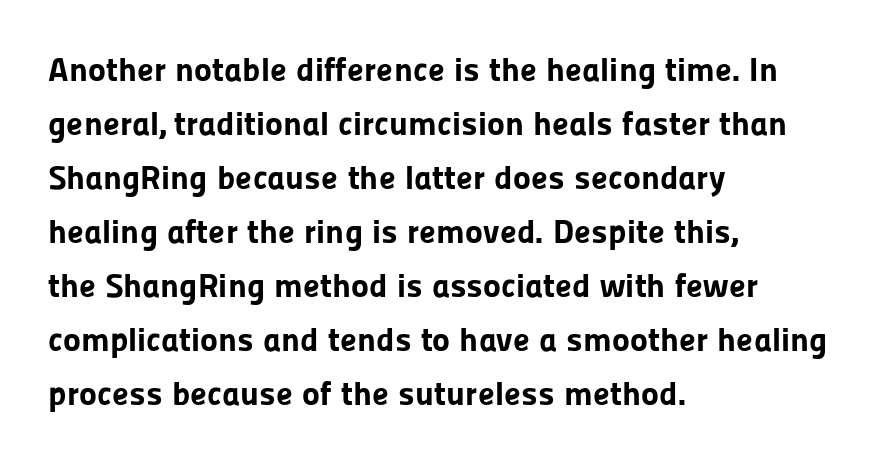
{"serif": "no", "italic": "no", "bold": "yes", "weight": "bold", "width": "normal", "stroke_contrast": "low", "x_height": "medium", "monospaced": "no", "underline": "no", "align": "left", "line_spacing": "normal", "line_spacing_ratio": 1.59, "letter_spacing": "normal", "letter_spacing_em": 0.0, "glyph_px": 34}
